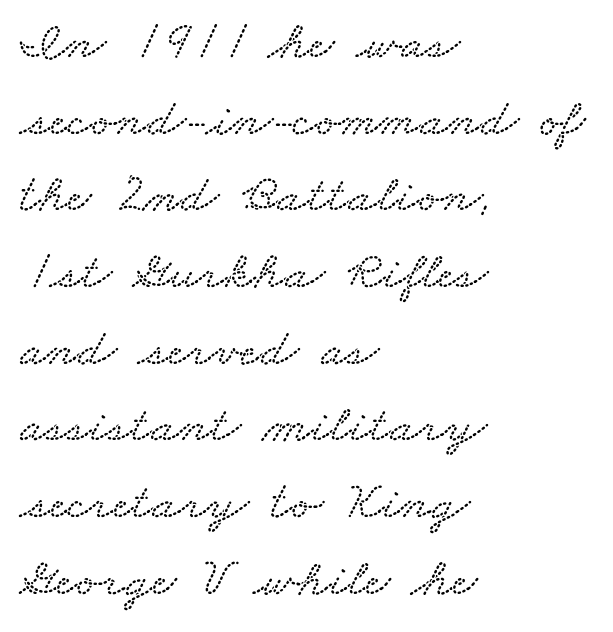
{"width": "wide", "stroke_contrast": "low", "x_height": "small", "monospaced": "no", "underline": "no", "align": "left", "line_spacing": "normal", "line_spacing_ratio": 1.42, "letter_spacing": "normal", "letter_spacing_em": 0.0, "glyph_px": 54}
